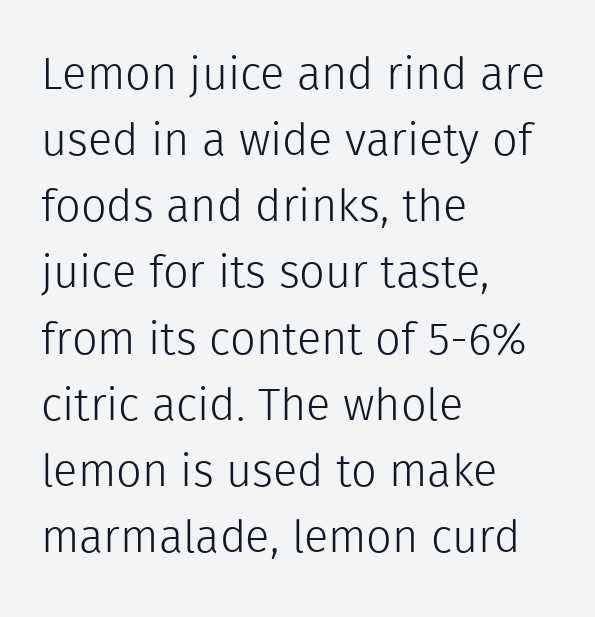
{"serif": "no", "italic": "no", "bold": "no", "weight": "light", "width": "normal", "x_height": "medium", "monospaced": "no", "underline": "no", "align": "left", "line_spacing": "normal", "line_spacing_ratio": 1.47, "letter_spacing": "normal", "letter_spacing_em": 0.0, "glyph_px": 45}
